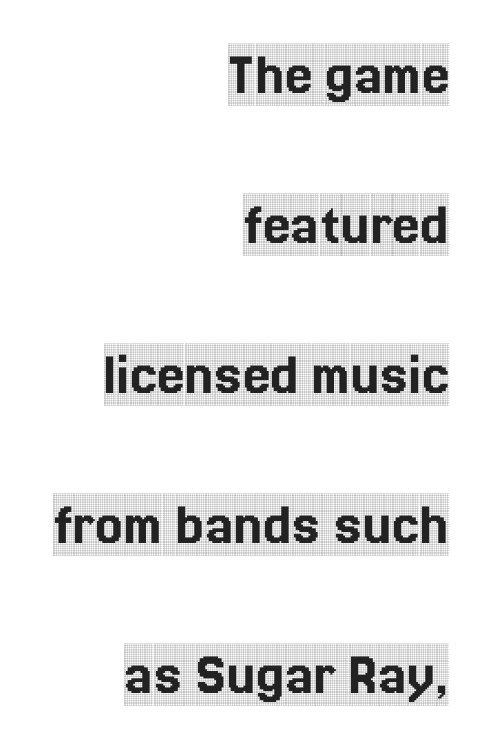
Spacing verdict: proportional, widths tailored to each character. The type sits square on the baseline with zero lean. Quick note: underline off. A typesetter would call this leading open, well beyond the default.
